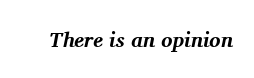
{"italic": "yes", "lean": "right", "slant_degrees": 11, "bold": "yes", "underline": "no", "letter_spacing": "normal", "letter_spacing_em": 0.0, "glyph_px": 21}
